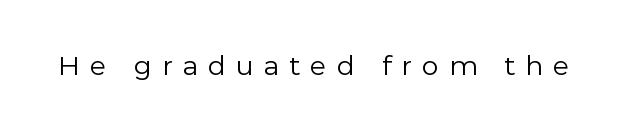
The image shows 29 px light sans-serif type, upright; set unusually wide letter spacing (+0.35 em), not underlined; a medium x-height.
